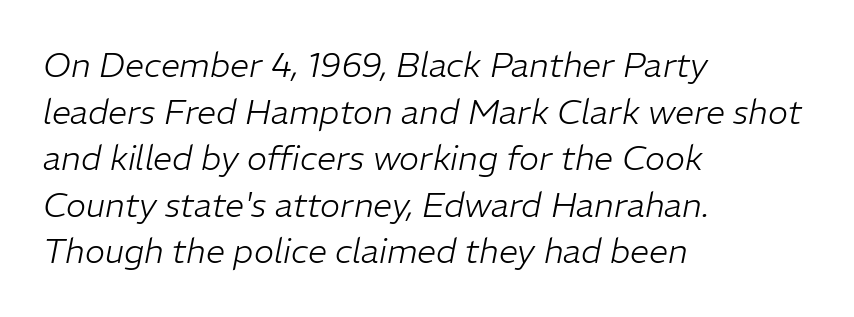
The image shows 34 px light type, italic (leaning right); set left-aligned, normal line spacing (1.37x), normal letter spacing, not underlined; low stroke contrast and a medium x-height.
